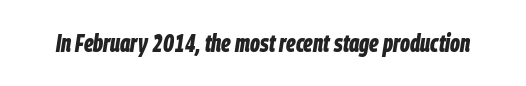
The image shows 24 px bold type, italic (leaning right); set normal letter spacing, not underlined.
